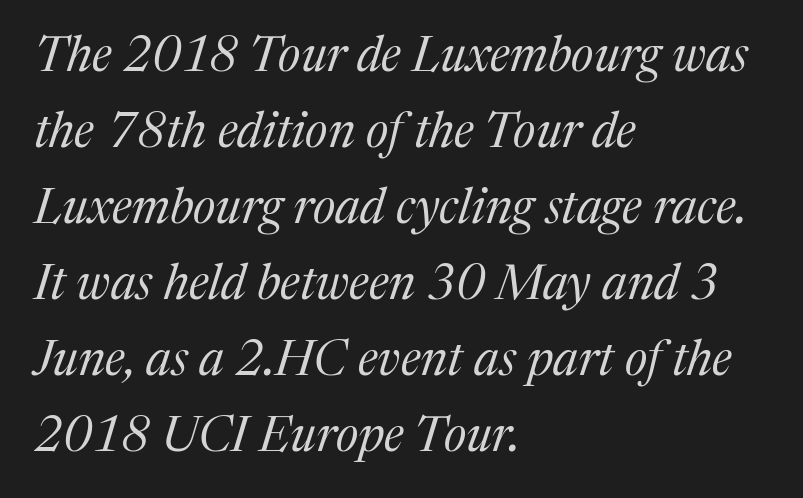
Looking at the ascenders, they clearly lean. A light-to-regular cut is what we see here. The type is set solid horizontally, with unmodified tracking. The ragged edge is on the right, which tells us the setting is flush left. The baseline area is clear. A typesetter would call this proportional, since set widths differ per character.
